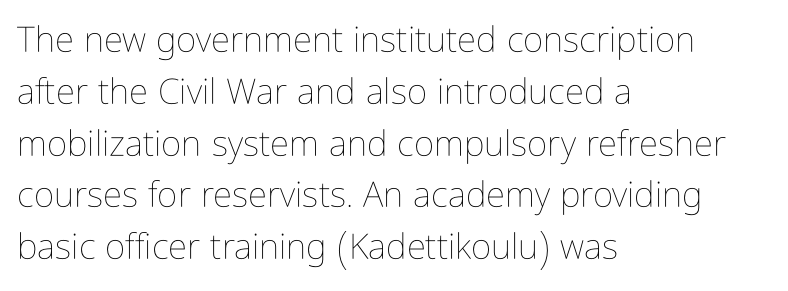
The horizontal fit of the characters is conventional and even. Vertical strokes here are truly vertical. Leading matches the norm, producing a regular column. The face used here is proportionally spaced, like ordinary book or web type. Plain, unruled lines of type. Caption: multi-line text, flush left, ragged right.
